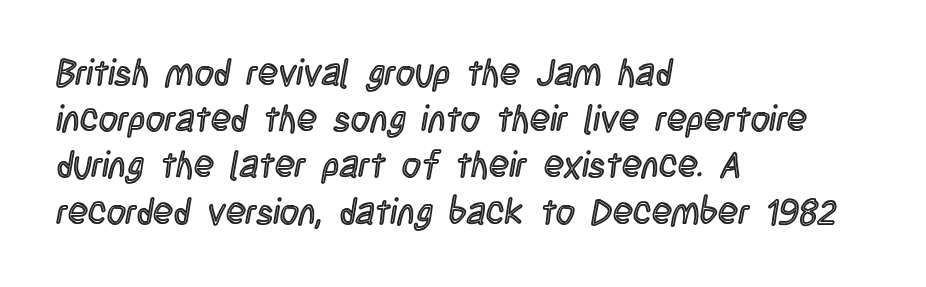
The image shows 37 px condensed type; set left-aligned, normal line spacing (1.25x), normal letter spacing, not underlined; a large x-height.
